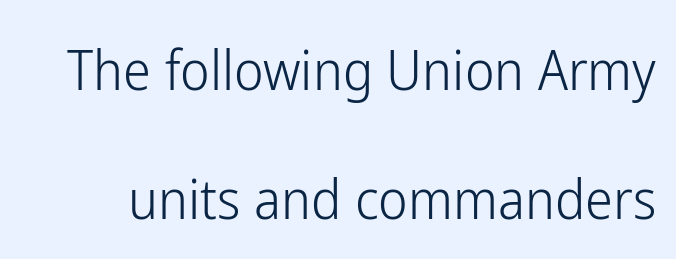
{"serif": "no", "italic": "no", "bold": "no", "weight": "light", "width": "condensed", "stroke_contrast": "low", "x_height": "medium", "monospaced": "no", "underline": "no", "line_spacing": "loose", "line_spacing_ratio": 2.3, "letter_spacing": "normal", "letter_spacing_em": 0.0, "glyph_px": 56}
